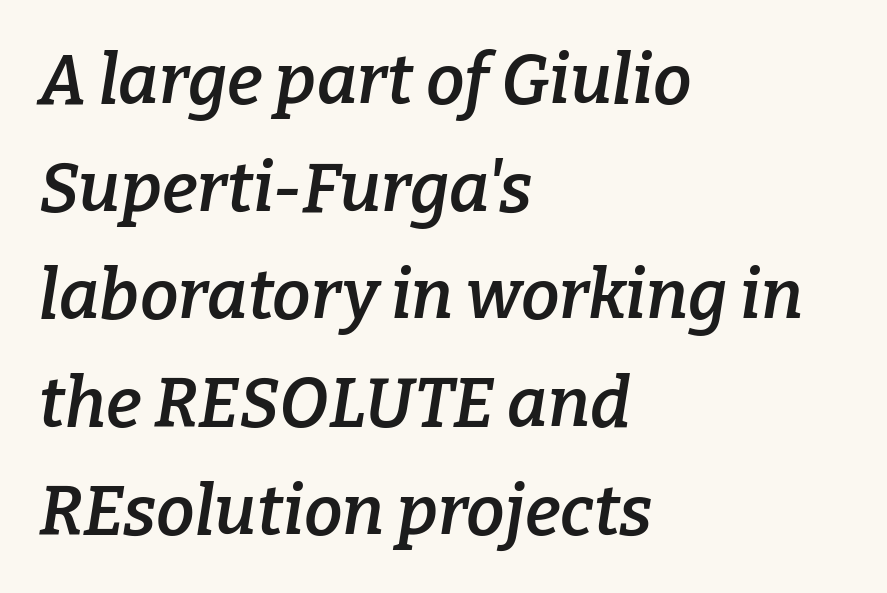
The image shows 69 px semibold serif type, italic (leaning right); set left-aligned, normal line spacing (1.56x), normal letter spacing, not underlined; low stroke contrast and a medium x-height.
